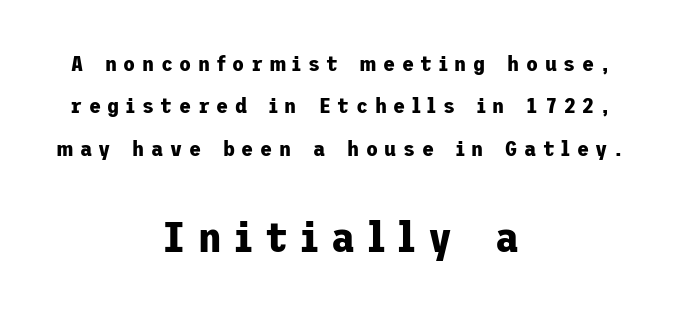
The letters in the lower block stand taller than those in the block above. The glyphs in this specimen are sans serif. This sample is center-justified, so both line endings float freely. A typesetter would call this heavily tracked-out type. These lines carry a lot of weight — the face is fully bold. Bare-footed words on every line.
